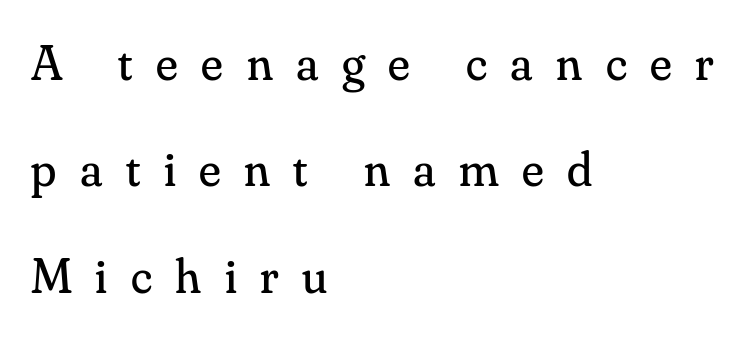
Q: Is the text bold? A: No.
Q: Is the text italic (slanted)? A: No, it is upright.
Q: Is the typeface a serif or a sans-serif typeface? A: Serif.
Q: Is the text underlined? A: No.
Q: How is the paragraph aligned? A: Left-aligned.
Q: Is the spacing between letters normal or unusually wide? A: Unusually wide.
Q: Is the spacing between lines tight, normal or loose? A: Loose.
Q: Width (condensed, normal, or wide)? A: Normal.
Q: Stroke contrast? A: Medium.
Q: x-height? A: Small.
Q: Monospaced? A: No.
